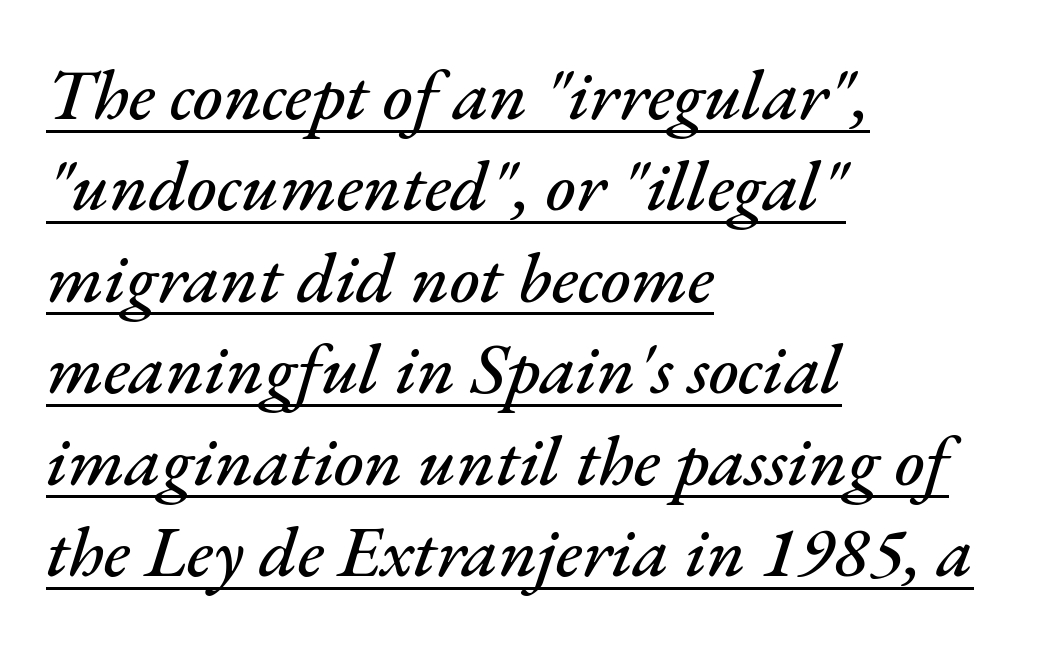
Like a heading marked for emphasis, these lines bear an underscore. Honestly, the letter spacing is just normal — you wouldn't notice it. The face used here has a pronounced slope to its letters. Which margin do the lines hug? The left one — the right edge is uneven.
